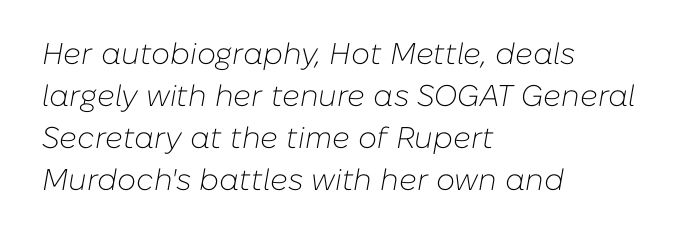
The image shows 30 px light type, italic (leaning right); set left-aligned, normal line spacing (1.4x), normal letter spacing, not underlined; low stroke contrast and a medium x-height.
